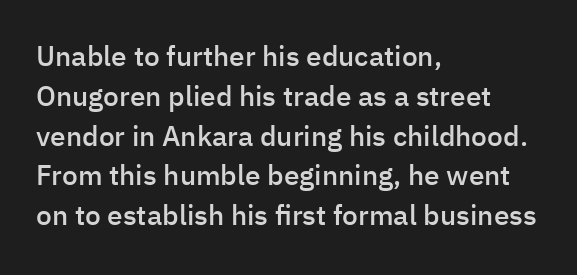
Here the designer chose a conventional face with non-uniform glyph widths. Letters rest on an invisible, unmarked baseline. How are the letters spaced? Ordinarily, with no added tracking. The compositor pushed each line to the left boundary. The passage shown is typeset with a sans-serif family.
